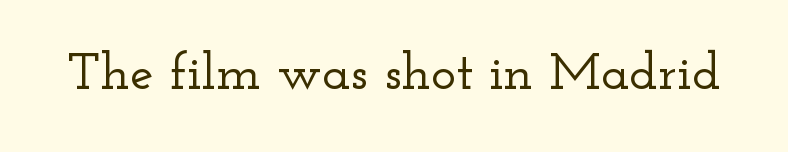
The glyphs in this specimen are seriffed. Character widths vary here, with narrow letters taking less room than wide ones. Letters rest on an invisible, unmarked baseline. Notice how the stems are strictly vertical — no italics here.
